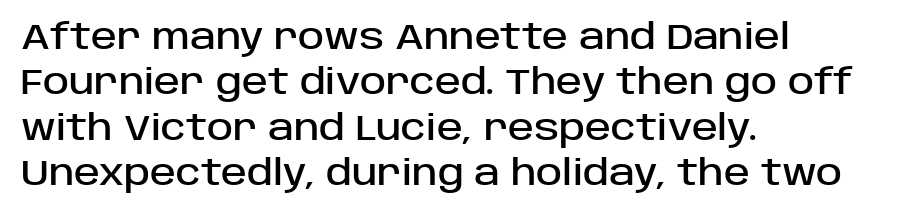
Q: Is the text italic (slanted)? A: No, it is upright.
Q: Is the typeface a serif or a sans-serif typeface? A: Sans-serif.
Q: Is the text underlined? A: No.
Q: How is the paragraph aligned? A: Left-aligned.
Q: Is the spacing between letters normal or unusually wide? A: Normal.
Q: Is the spacing between lines tight, normal or loose? A: Normal.
Q: Width (condensed, normal, or wide)? A: Normal.
Q: Stroke contrast? A: Low.
Q: x-height? A: Large.
Q: Monospaced? A: No.
